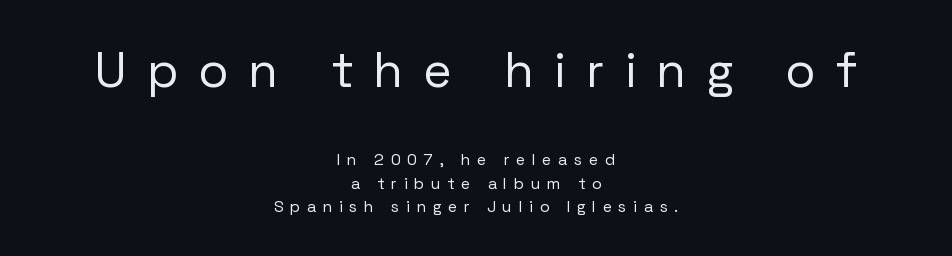
The image shows 49 px regular-weight sans-serif type, upright; set centered, normal line spacing (1.47x), unusually wide letter spacing (+0.43 em), not underlined; the first (top) block is 3.06x larger; low stroke contrast and a medium x-height.
